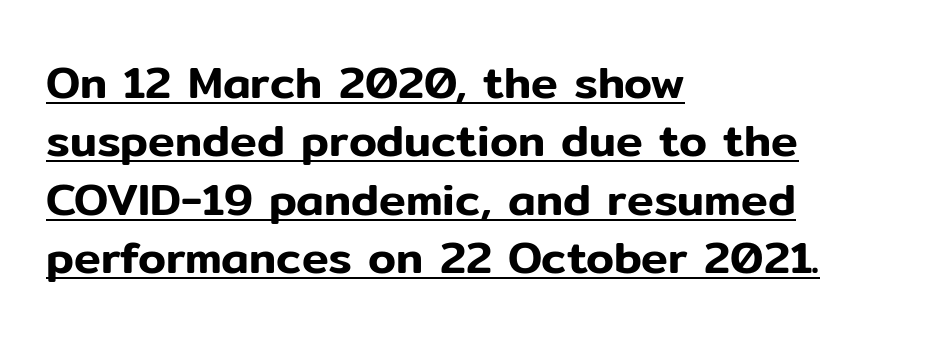
{"serif": "no", "italic": "no", "width": "normal", "stroke_contrast": "low", "x_height": "medium", "monospaced": "no", "underline": "yes", "align": "left", "line_spacing": "normal", "line_spacing_ratio": 1.3, "letter_spacing": "normal", "letter_spacing_em": 0.0, "glyph_px": 45}
